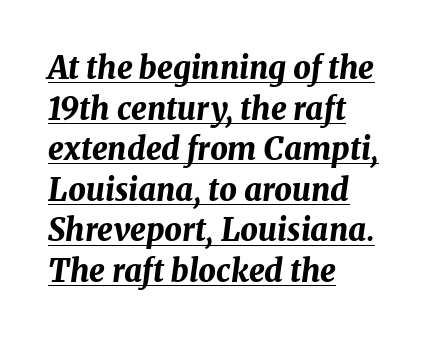
The image shows 31 px bold type, italic (leaning right); set left-aligned, normal line spacing (1.31x), normal letter spacing, underlined; medium stroke contrast and a medium x-height.
